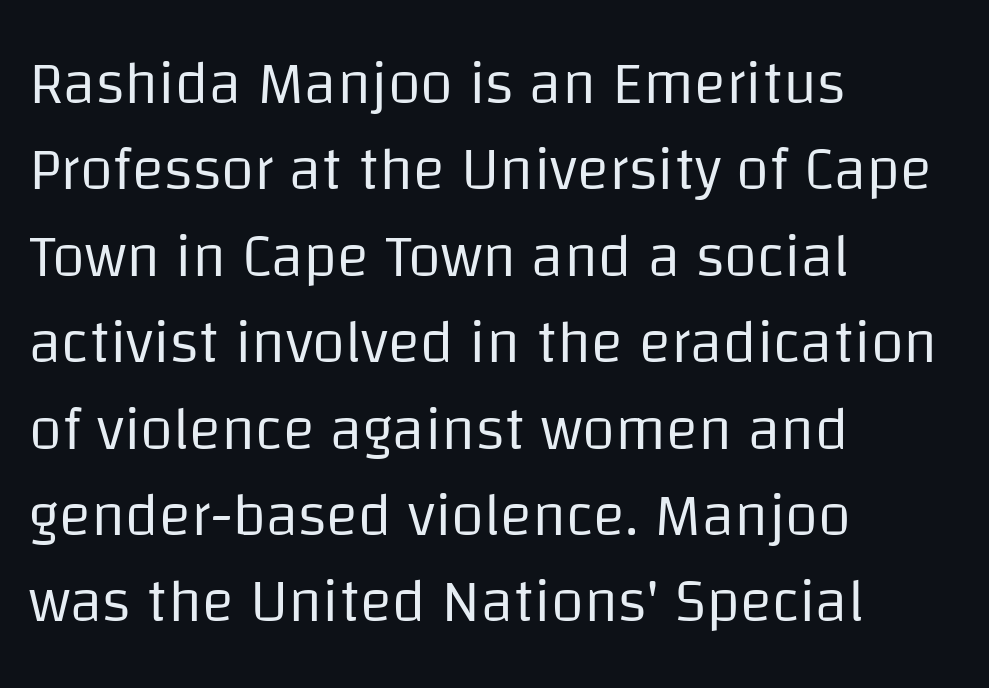
Note the varied advance widths — an 'i' is clearly narrower than an 'm'. Leading: standard. Posture: upright roman. The text was rendered using a sans face with plain stroke endings. The glyphs are unaccompanied by any horizontal stroke below them. The font sits on the lighter half of the weight spectrum, regular included.
